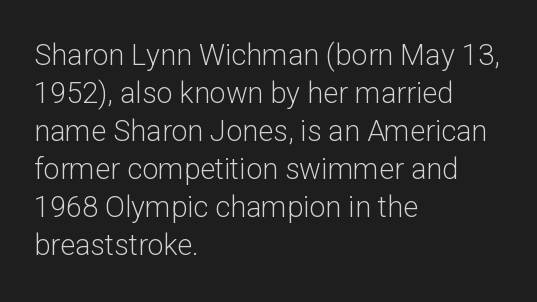
{"serif": "no", "italic": "no", "bold": "no", "weight": "light", "width": "normal", "stroke_contrast": "low", "x_height": "medium", "monospaced": "no", "underline": "no", "align": "left", "line_spacing": "normal", "line_spacing_ratio": 1.31, "letter_spacing": "normal", "letter_spacing_em": 0.0, "glyph_px": 29}
